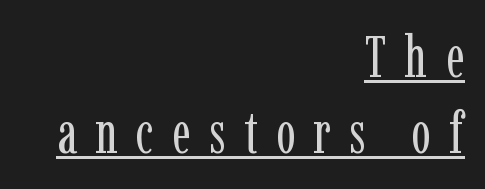
Unlike italic type, these characters show no tilt at all. A typesetter would call this proportional, since set widths differ per character. Notice how the passage keeps a crisp vertical edge on the right only. These characters rest on top of a visible drawn line. Regarding leading, the lines here are spaced in the standard way.
